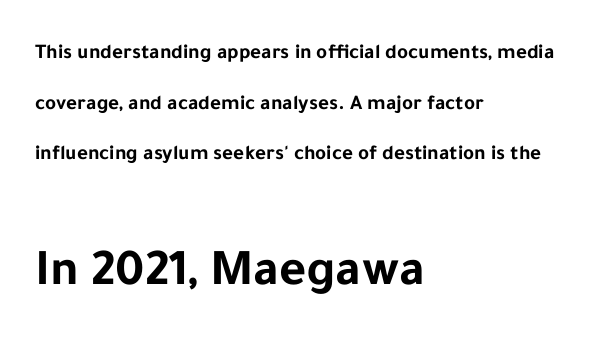
How heavy is the stroke? Heavy — this is a bold. What's the leading like? Stretched, with rows far apart. Spacing verdict: proportional, widths tailored to each character. The specimen omits any rule beneath the text block's lines. Compare the two chunks: the lower has the greater cap height.
